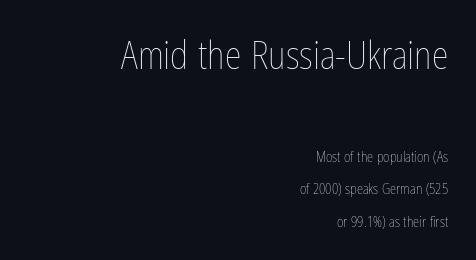
The image shows 38 px thin, condensed type, upright; set right-aligned, loose line spacing (2.32x), normal letter spacing, not underlined; the first (top) block is 2.71x larger; low stroke contrast and a medium x-height.
